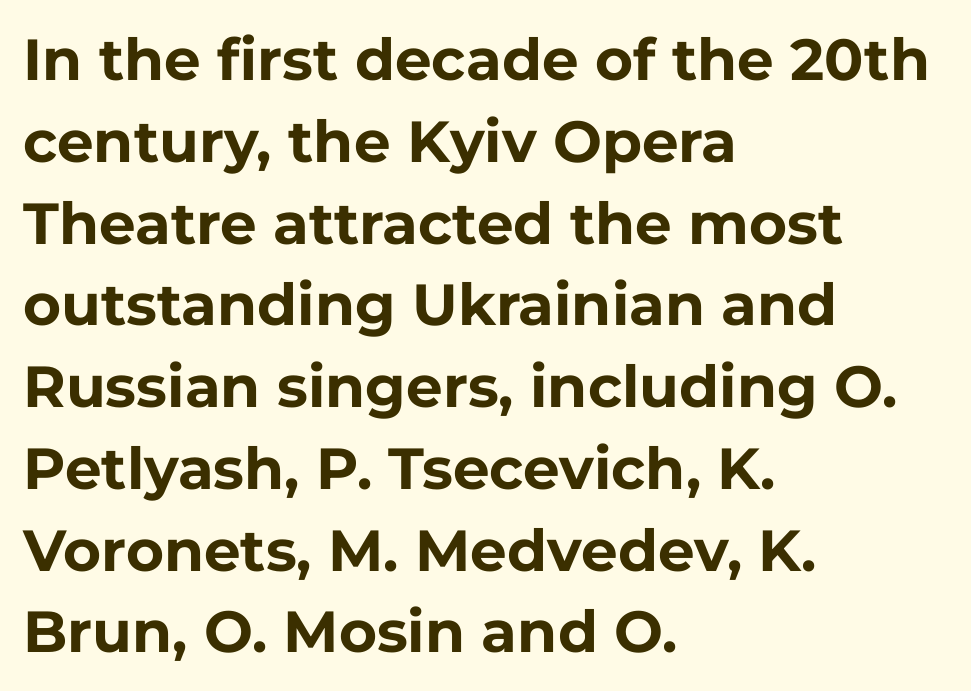
Q: Is the text bold? A: Yes.
Q: Is the text italic (slanted)? A: No, it is upright.
Q: Is the typeface a serif or a sans-serif typeface? A: Sans-serif.
Q: Is the text underlined? A: No.
Q: How is the paragraph aligned? A: Left-aligned.
Q: Is the spacing between letters normal or unusually wide? A: Normal.
Q: Is the spacing between lines tight, normal or loose? A: Normal.
Q: Width (condensed, normal, or wide)? A: Normal.
Q: Stroke contrast? A: Low.
Q: x-height? A: Medium.
Q: Monospaced? A: No.
